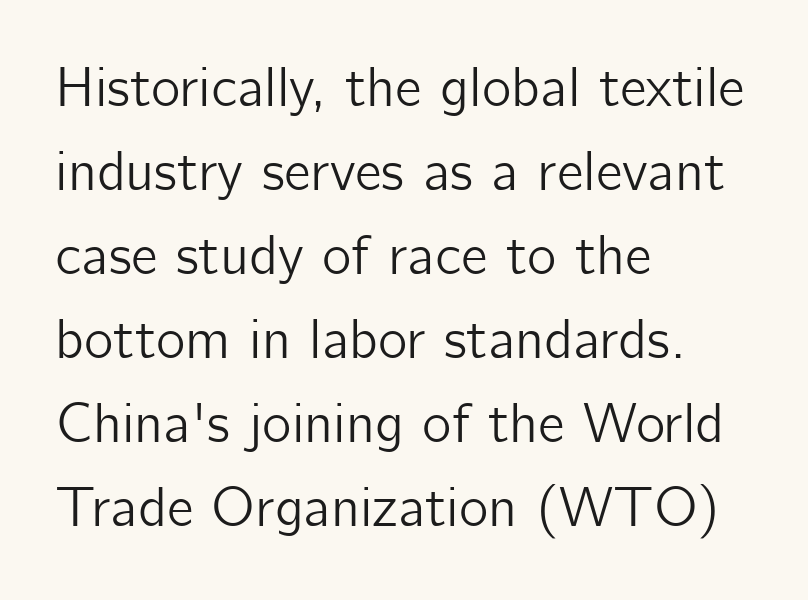
The image shows 56 px sans-serif type, upright; set left-aligned, normal line spacing (1.5x), normal letter spacing, not underlined; low stroke contrast and a medium x-height.
